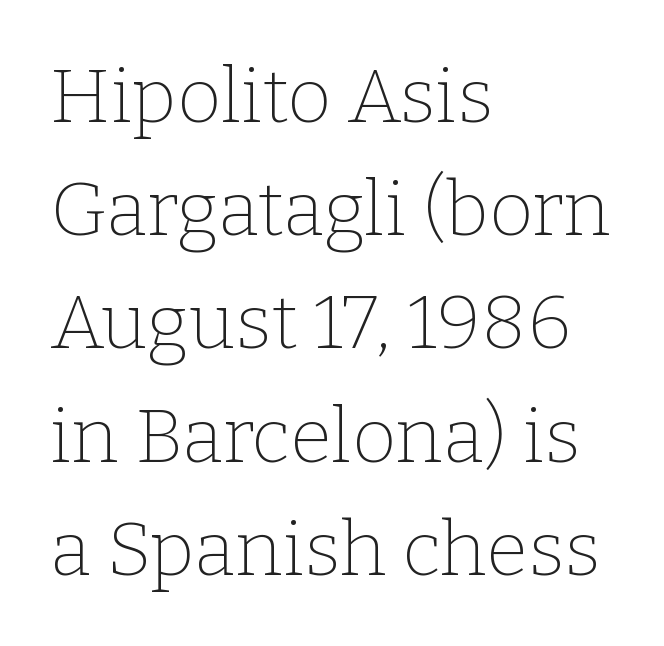
{"serif": "yes", "italic": "no", "bold": "no", "weight": "thin", "width": "normal", "stroke_contrast": "low", "x_height": "medium", "monospaced": "no", "underline": "no", "align": "left", "line_spacing": "normal", "line_spacing_ratio": 1.49, "letter_spacing": "normal", "letter_spacing_em": 0.0, "glyph_px": 76}
